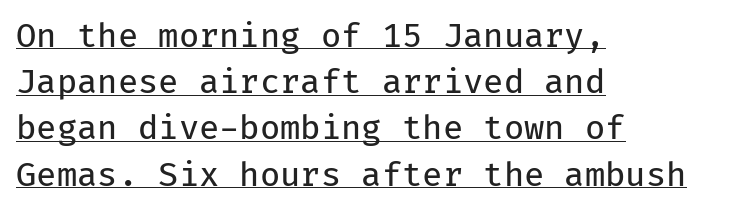
{"serif": "no", "italic": "no", "bold": "no", "weight": "regular", "width": "normal", "stroke_contrast": "low", "x_height": "medium", "monospaced": "yes", "underline": "yes", "align": "left", "line_spacing": "normal", "line_spacing_ratio": 1.4, "letter_spacing": "normal", "letter_spacing_em": 0.0, "glyph_px": 33}
